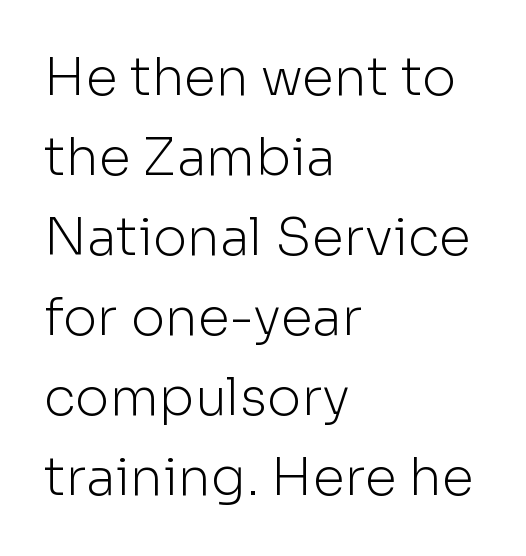
Q: Is the text bold? A: No.
Q: Is the text italic (slanted)? A: No, it is upright.
Q: Is the typeface a serif or a sans-serif typeface? A: Sans-serif.
Q: Is the text underlined? A: No.
Q: How is the paragraph aligned? A: Left-aligned.
Q: Is the spacing between letters normal or unusually wide? A: Normal.
Q: Is the spacing between lines tight, normal or loose? A: Normal.
Q: Width (condensed, normal, or wide)? A: Normal.
Q: Stroke contrast? A: Low.
Q: x-height? A: Medium.
Q: Monospaced? A: No.
